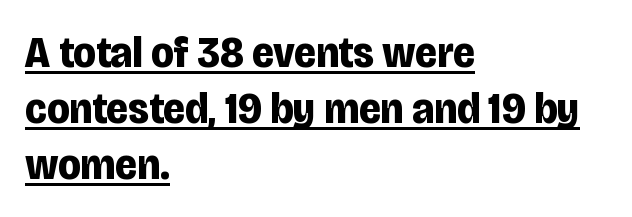
{"serif": "no", "italic": "no", "bold": "yes", "weight": "bold", "width": "condensed", "stroke_contrast": "low", "x_height": "large", "monospaced": "no", "underline": "yes", "align": "left", "line_spacing_ratio": 1.24, "letter_spacing": "normal", "letter_spacing_em": 0.0, "glyph_px": 45}
